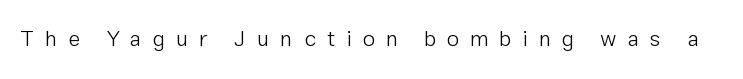
The image shows 22 px text type, upright; set unusually wide letter spacing (+0.5 em), not underlined.
